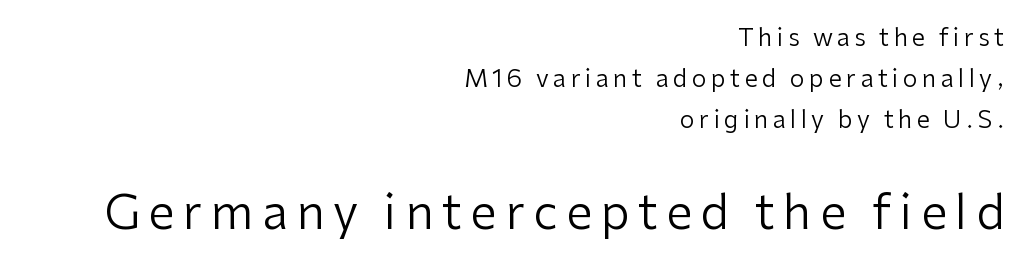
{"serif": "no", "italic": "no", "bold": "no", "weight": "regular", "width": "normal", "stroke_contrast": "low", "x_height": "medium", "monospaced": "no", "underline": "no", "align": "right", "line_spacing": "normal", "line_spacing_ratio": 1.7, "larger_block": "second", "size_ratio": 1.96, "glyph_px": 47}
